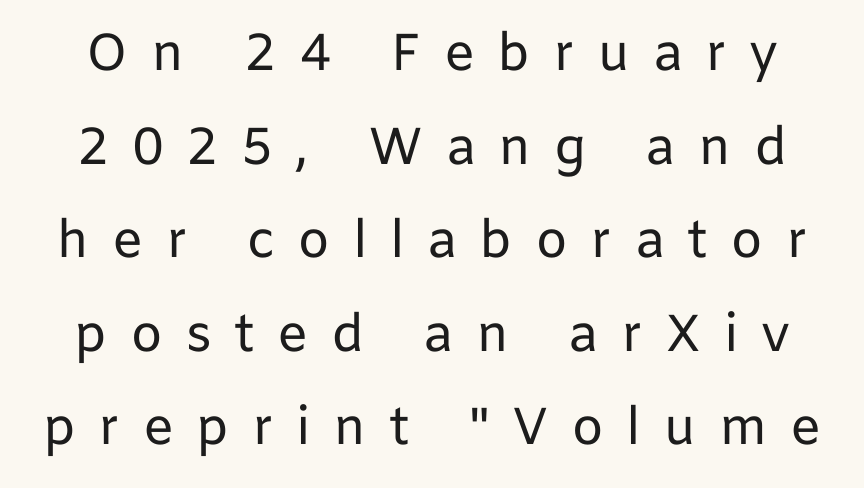
The image shows 52 px regular-weight sans-serif type, upright; set line spacing 1.8x, unusually wide letter spacing (+0.43 em), not underlined; low stroke contrast and a medium x-height.
